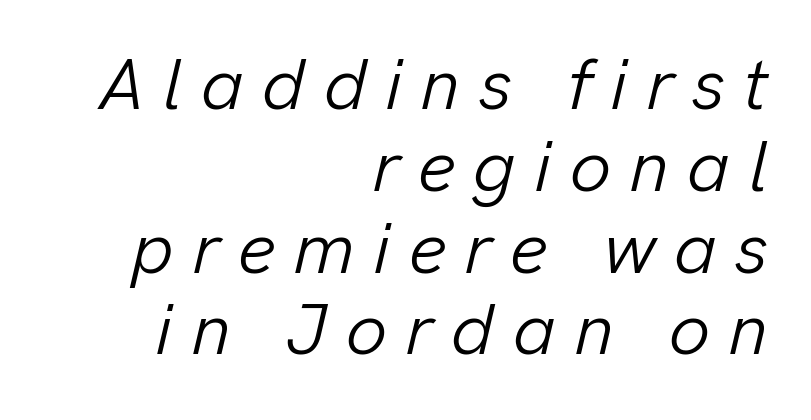
Q: Is the text bold? A: No.
Q: Is the text italic (slanted)? A: Yes, it leans right by about 13 degrees.
Q: Is the text underlined? A: No.
Q: How is the paragraph aligned? A: Right-aligned.
Q: Is the spacing between letters normal or unusually wide? A: Unusually wide.
Q: Is the spacing between lines tight, normal or loose? A: Tight.
Q: Width (condensed, normal, or wide)? A: Normal.
Q: Stroke contrast? A: Low.
Q: x-height? A: Medium.
Q: Monospaced? A: No.
